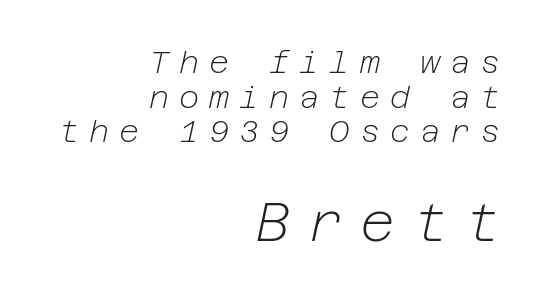
The image shows 54 px light type, italic (leaning right); set right-aligned, tight line spacing (1.12x), unusually wide letter spacing (+0.32 em), not underlined; the second (bottom) block is 1.74x larger; low stroke contrast and a medium x-height.
